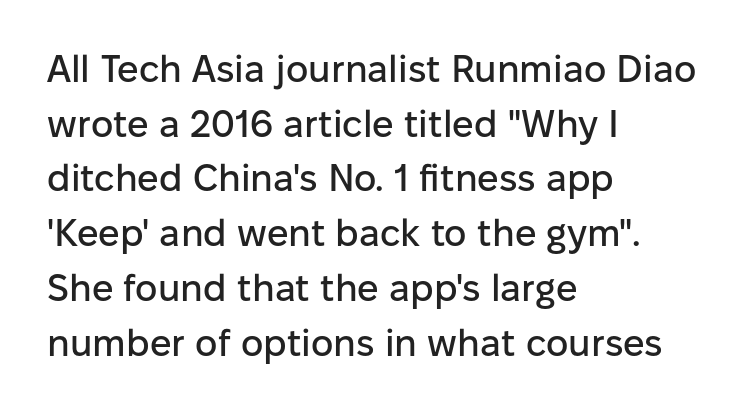
Q: Is the text italic (slanted)? A: No, it is upright.
Q: Is the typeface a serif or a sans-serif typeface? A: Sans-serif.
Q: Is the text underlined? A: No.
Q: How is the paragraph aligned? A: Left-aligned.
Q: Is the spacing between letters normal or unusually wide? A: Normal.
Q: Is the spacing between lines tight, normal or loose? A: Normal.
Q: Width (condensed, normal, or wide)? A: Normal.
Q: Stroke contrast? A: Low.
Q: x-height? A: Medium.
Q: Monospaced? A: No.
